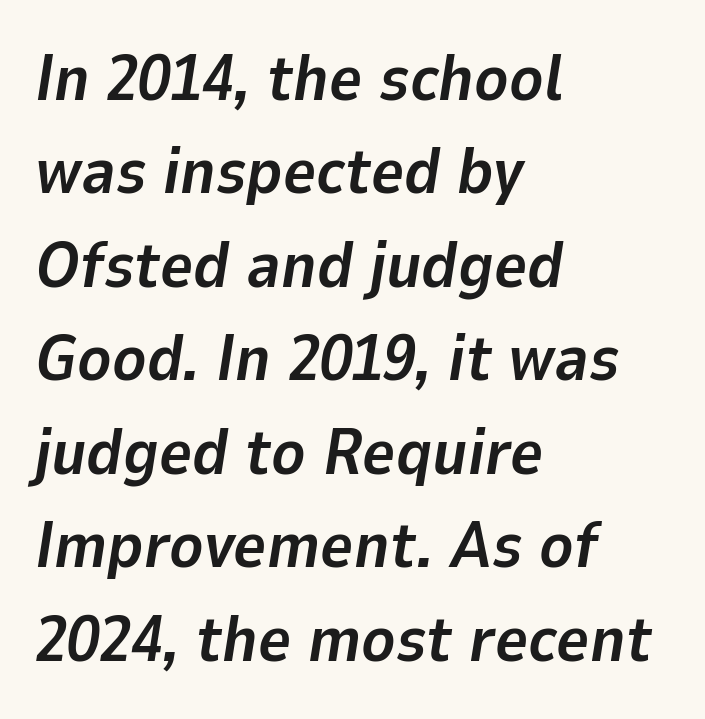
{"italic": "yes", "lean": "right", "slant_degrees": 9, "bold": "yes", "weight": "bold", "width": "normal", "stroke_contrast": "low", "x_height": "medium", "monospaced": "no", "underline": "no", "align": "left", "line_spacing": "normal", "line_spacing_ratio": 1.46, "letter_spacing": "normal", "letter_spacing_em": 0.0, "glyph_px": 64}
